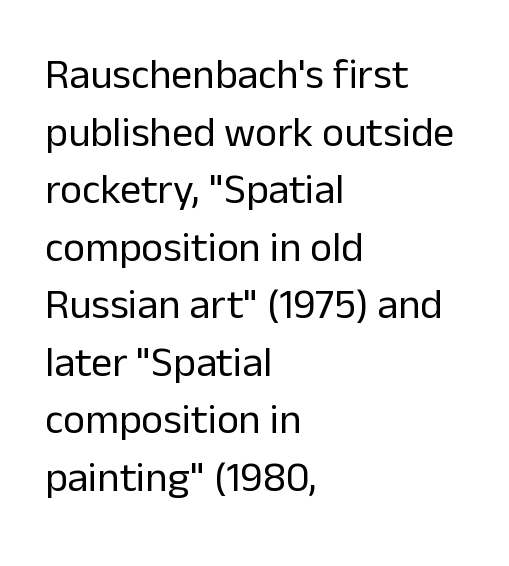
{"serif": "no", "italic": "no", "bold": "no", "weight": "regular", "width": "normal", "stroke_contrast": "low", "x_height": "medium", "monospaced": "no", "underline": "no", "align": "left", "line_spacing": "normal", "line_spacing_ratio": 1.37, "letter_spacing": "normal", "letter_spacing_em": 0.0, "glyph_px": 42}
